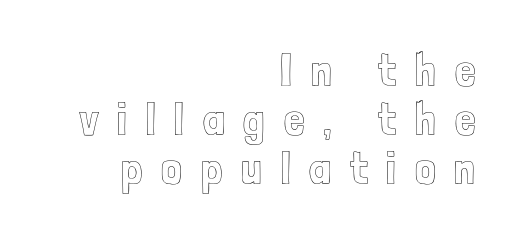
{"italic": "no", "width": "condensed", "x_height": "medium", "monospaced": "no", "underline": "no", "align": "right", "line_spacing": "tight", "line_spacing_ratio": 1.07, "letter_spacing": "wide", "letter_spacing_em": 0.41, "glyph_px": 46}
